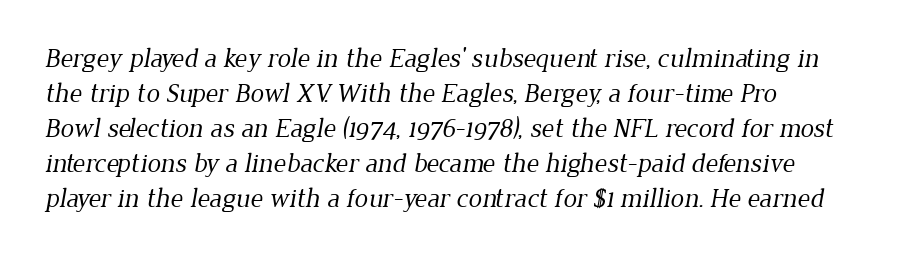
Leading: standard. Characters follow at the spacing the type designer built in. Where is the straight margin? On the left. A quiet, ordinary-to-light weight characterises the typeface. Decoration check: the copy has no underline.
